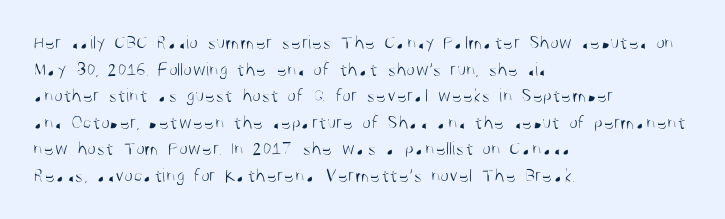
{"italic": "no", "bold": "no", "underline": "no", "align": "left", "line_spacing": "normal", "line_spacing_ratio": 1.33, "letter_spacing": "normal", "letter_spacing_em": 0.0, "glyph_px": 20}
